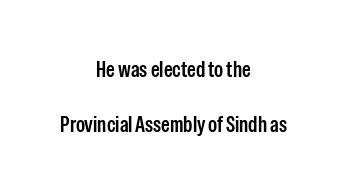
This block would shrink considerably if given ordinary leading; it's expanded now. A bare baseline throughout the passage. Neither beginnings nor endings align; midpoints do. It's the straight-up-and-down kind of type.
